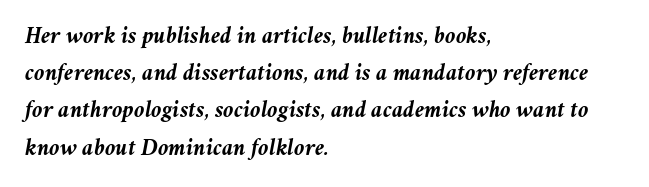
Q: Is the text bold? A: Yes.
Q: Is the text italic (slanted)? A: Yes, it leans right by about 11 degrees.
Q: Is the text underlined? A: No.
Q: How is the paragraph aligned? A: Left-aligned.
Q: Is the spacing between letters normal or unusually wide? A: Normal.
Q: Is the spacing between lines tight, normal or loose? A: Normal.
